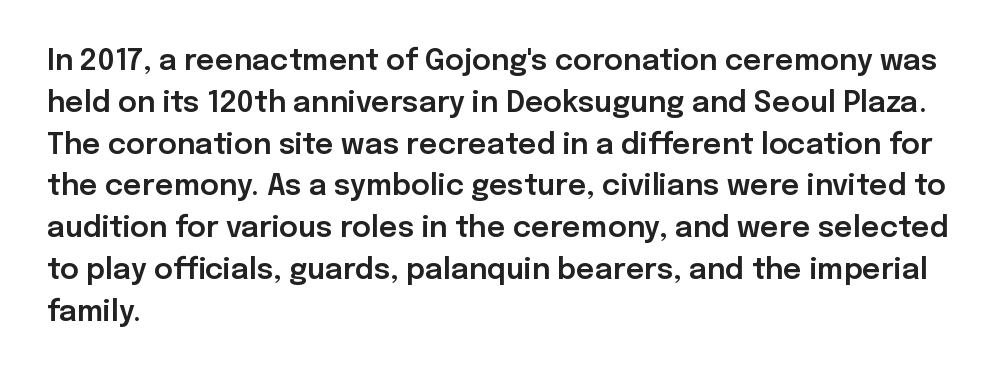
Bare-footed words on every line. You can tell from the bare stems that sans-serif type was used. The type sits square on the baseline with zero lean. You could not count columns in this text — the font is proportionally spaced.
